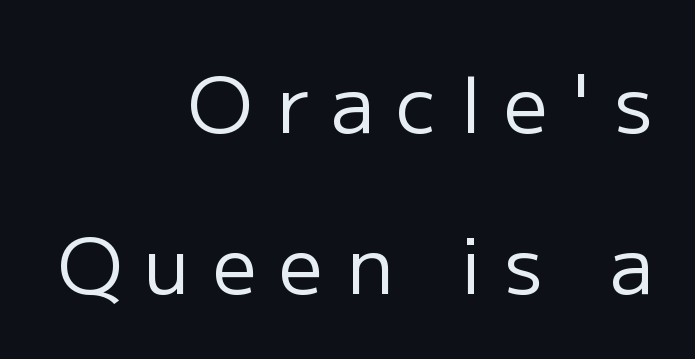
Q: Is the text bold? A: No.
Q: Is the text italic (slanted)? A: No, it is upright.
Q: Is the typeface a serif or a sans-serif typeface? A: Sans-serif.
Q: Is the text underlined? A: No.
Q: How is the paragraph aligned? A: Right-aligned.
Q: Is the spacing between letters normal or unusually wide? A: Unusually wide.
Q: Is the spacing between lines tight, normal or loose? A: Loose.
Q: Width (condensed, normal, or wide)? A: Normal.
Q: Stroke contrast? A: Low.
Q: x-height? A: Medium.
Q: Monospaced? A: No.
